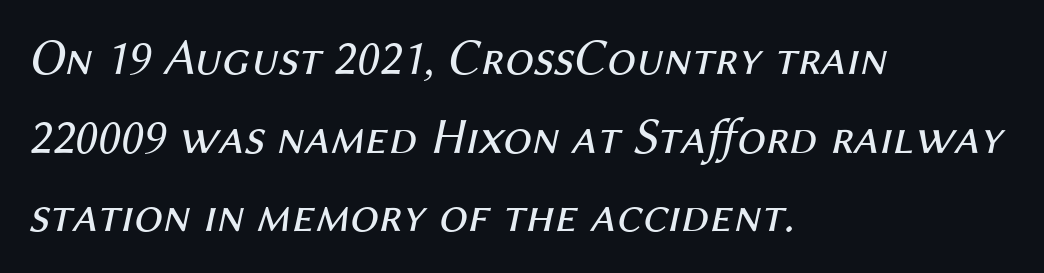
Q: Is the text bold? A: No.
Q: Is the text italic (slanted)? A: Yes, it leans right by about 12 degrees.
Q: Is the text underlined? A: No.
Q: How is the paragraph aligned? A: Left-aligned.
Q: Is the spacing between letters normal or unusually wide? A: Normal.
Q: Is the spacing between lines tight, normal or loose? A: Normal.
Q: Width (condensed, normal, or wide)? A: Normal.
Q: Stroke contrast? A: Medium.
Q: x-height? A: Medium.
Q: Monospaced? A: No.
